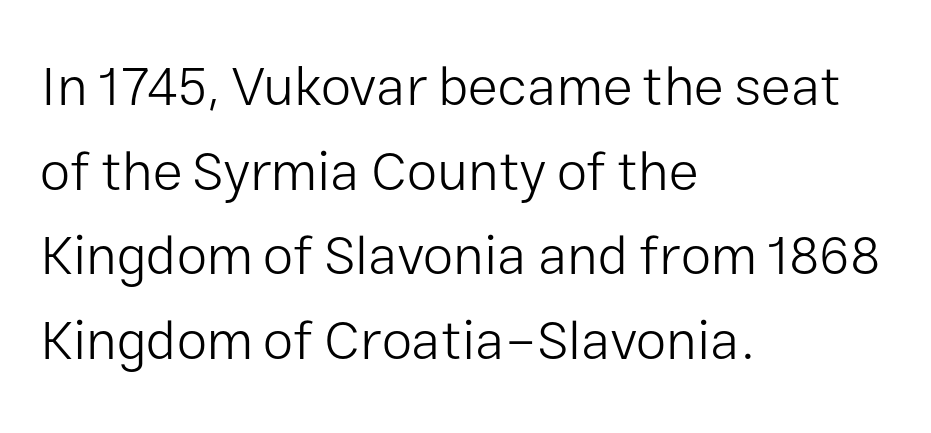
The designer went with a sans here, leaving each stem footless. Compared with typical body copy, the letter spacing here is the same. Has an underline been added? It has not. Vertically, the passage feels balanced, rows spaced as you'd expect. Ordinary non-slanted type is in use.
